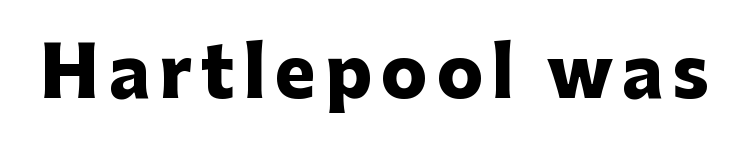
{"serif": "no", "italic": "no", "bold": "yes", "weight": "heavy", "width": "normal", "stroke_contrast": "low", "x_height": "medium", "monospaced": "no", "underline": "no", "glyph_px": 69}
